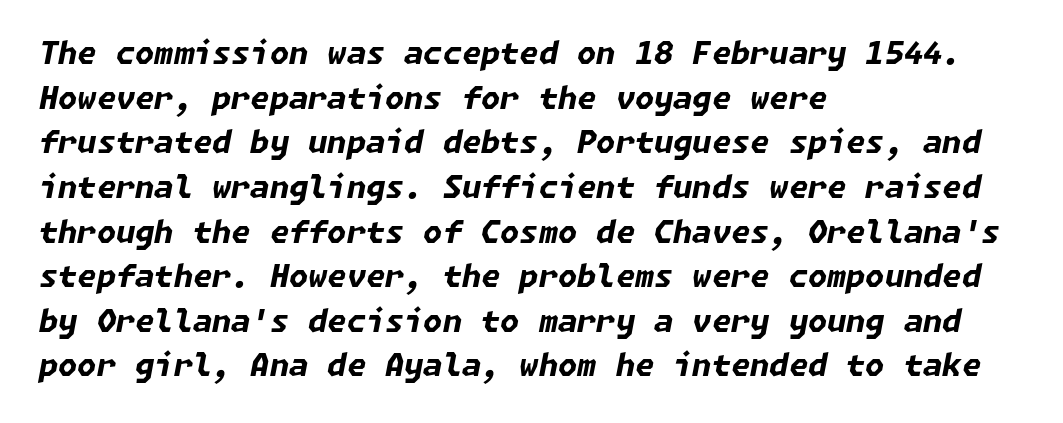
Vertically, the passage feels balanced, rows spaced as you'd expect. A bare baseline throughout the passage. Quick note: italic. Standard letterfit; no display-style spreading of the glyphs.
